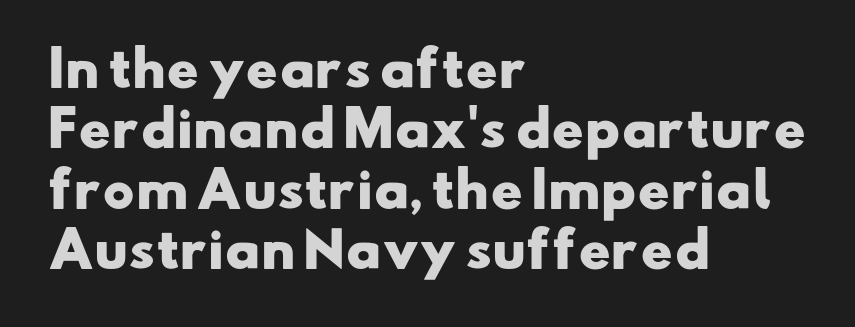
Q: Is the text bold? A: Yes.
Q: Is the typeface a serif or a sans-serif typeface? A: Sans-serif.
Q: Is the text underlined? A: No.
Q: How is the paragraph aligned? A: Left-aligned.
Q: Is the spacing between letters normal or unusually wide? A: Normal.
Q: Is the spacing between lines tight, normal or loose? A: Normal.
Q: Width (condensed, normal, or wide)? A: Wide.
Q: Stroke contrast? A: Low.
Q: x-height? A: Small.
Q: Monospaced? A: No.
